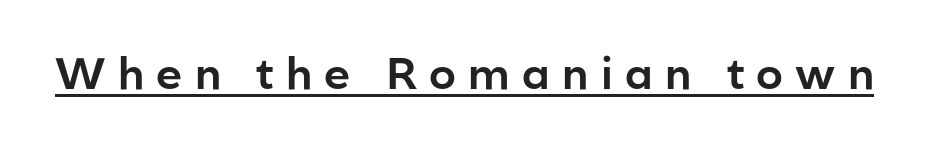
The lettering is marked with a stroke running underneath it. Observe the absence of serifs on each vertical stroke in this sample. The face used here is proportionally spaced, like ordinary book or web type. You can tell it's not italic because the verticals are truly vertical.
